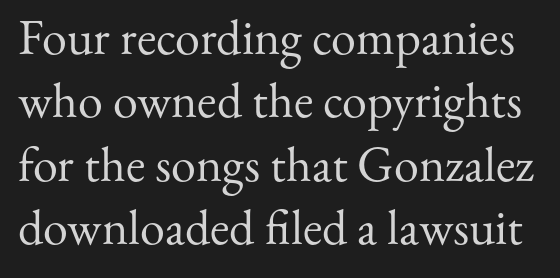
Q: Is the text bold? A: No.
Q: Is the text italic (slanted)? A: No, it is upright.
Q: Is the typeface a serif or a sans-serif typeface? A: Serif.
Q: Is the text underlined? A: No.
Q: Is the spacing between letters normal or unusually wide? A: Normal.
Q: Is the spacing between lines tight, normal or loose? A: Normal.
Q: Width (condensed, normal, or wide)? A: Normal.
Q: Stroke contrast? A: Medium.
Q: x-height? A: Small.
Q: Monospaced? A: No.
